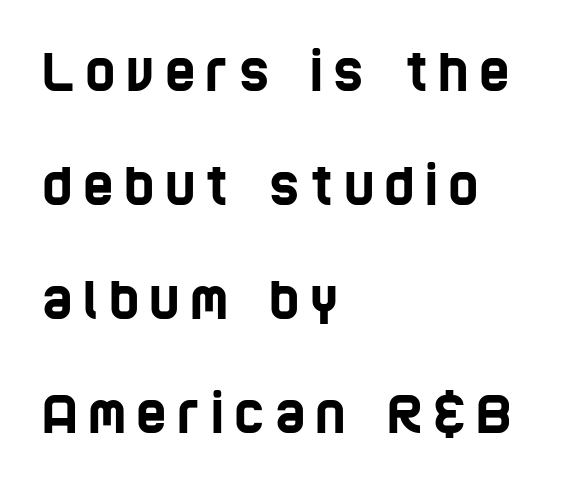
The image shows 52 px condensed sans-serif type; set left-aligned, loose line spacing (2.19x), unusually wide letter spacing (+0.2 em), not underlined; low stroke contrast and a large x-height.
